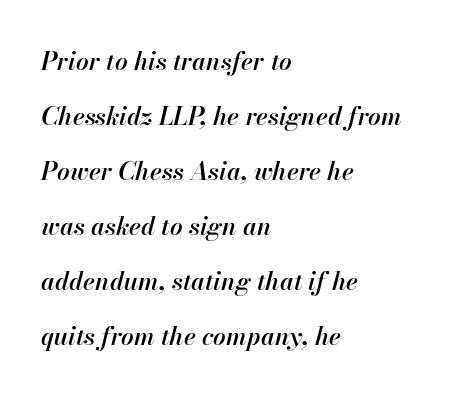
The face used here is a semibold: visibly heavier than regular, lighter than bold. The typography opts for an oblique posture over an upright one. The setting favours the left margin, as ordinary paragraphs usually do. Check the space under the baseline: it is left empty. Leading is clearly above the norm, producing a sparse column. The gaps between neighbouring characters are ordinary and unremarkable.
